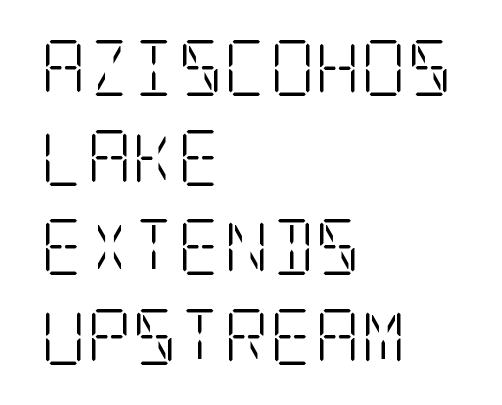
{"serif": "yes", "italic": "no", "bold": "no", "weight": "light", "width": "condensed", "stroke_contrast": "low", "x_height": "large", "underline": "no", "align": "left", "line_spacing": "normal", "line_spacing_ratio": 1.6, "letter_spacing": "normal", "letter_spacing_em": 0.0, "glyph_px": 56}
